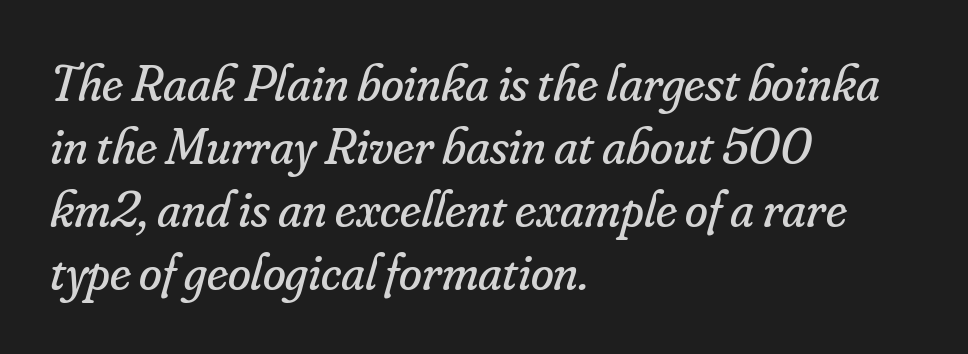
Q: Is the text bold? A: No.
Q: Is the text italic (slanted)? A: Yes, it leans right by about 16 degrees.
Q: Is the typeface a serif or a sans-serif typeface? A: Serif.
Q: Is the text underlined? A: No.
Q: How is the paragraph aligned? A: Left-aligned.
Q: Is the spacing between letters normal or unusually wide? A: Normal.
Q: Width (condensed, normal, or wide)? A: Normal.
Q: Stroke contrast? A: Low.
Q: x-height? A: Small.
Q: Monospaced? A: No.
